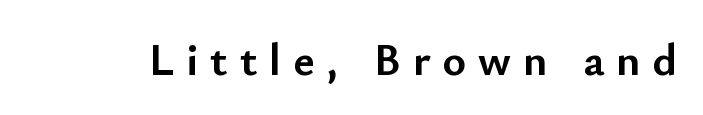
The image shows 45 px semibold sans-serif type, upright; set unusually wide letter spacing (+0.27 em), not underlined; low stroke contrast and a small x-height.
